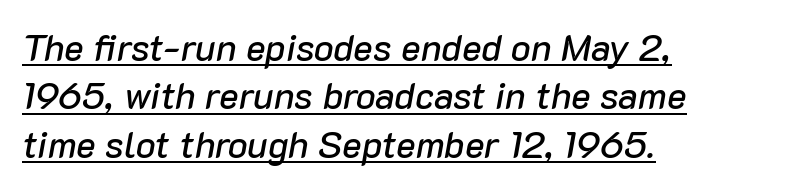
{"italic": "yes", "lean": "right", "slant_degrees": 10, "width": "normal", "stroke_contrast": "low", "x_height": "medium", "monospaced": "no", "underline": "yes", "align": "left", "line_spacing": "normal", "line_spacing_ratio": 1.31, "letter_spacing": "normal", "letter_spacing_em": 0.0, "glyph_px": 37}
